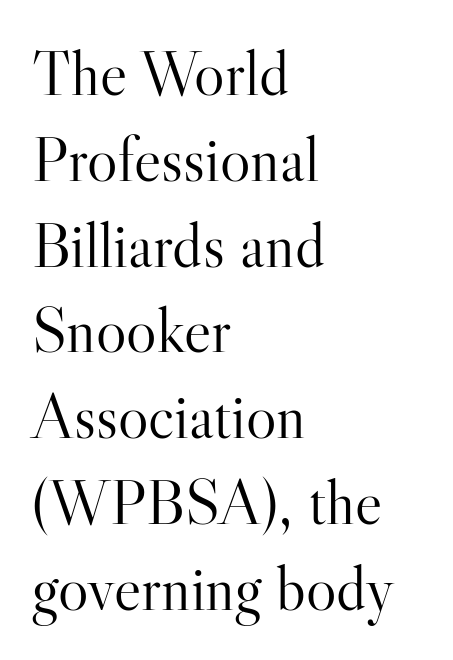
Note the varied advance widths — an 'i' is clearly narrower than an 'm'. Descenders are the only things crossing below the line. The typography opts for an upright posture over an oblique one. The compositor pushed each line to the left boundary.
